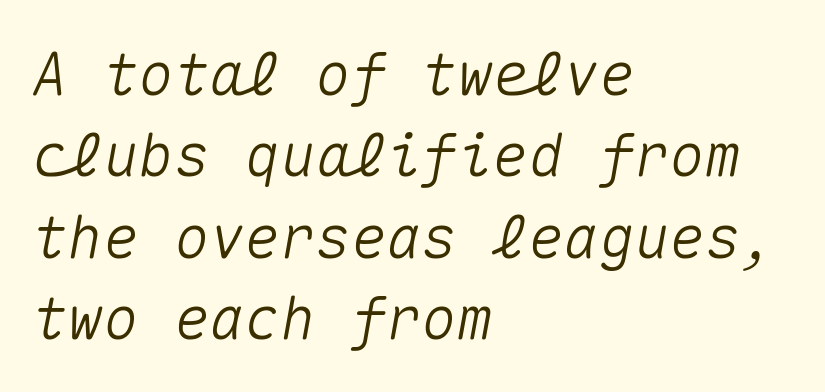
The image shows 59 px text type, italic (leaning right), monospaced; set left-aligned, normal line spacing (1.38x), normal letter spacing, not underlined; medium stroke contrast and a medium x-height.
